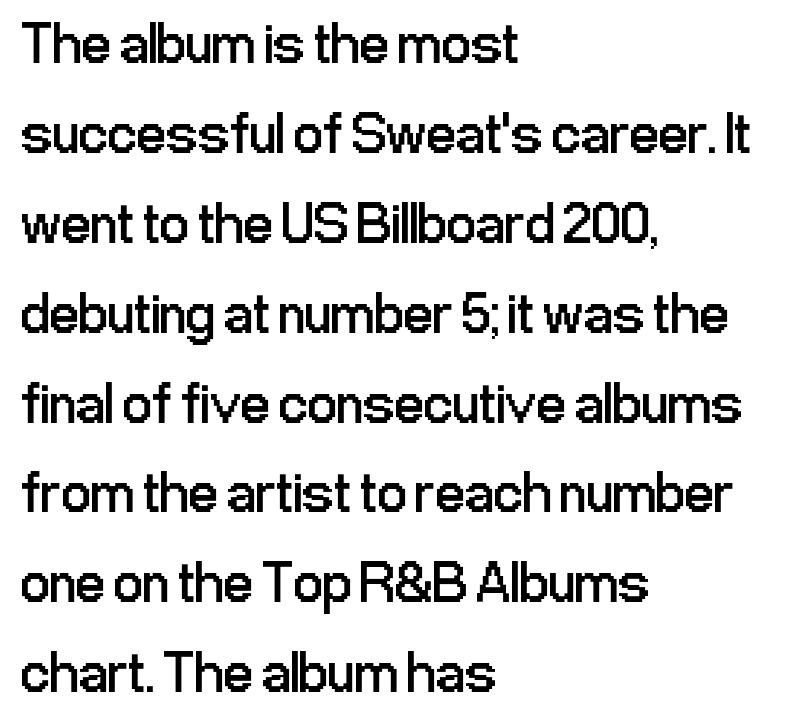
The image shows 58 px regular-weight, condensed sans-serif type, upright; set left-aligned, normal line spacing (1.55x), normal letter spacing, not underlined; low stroke contrast and a medium x-height.
